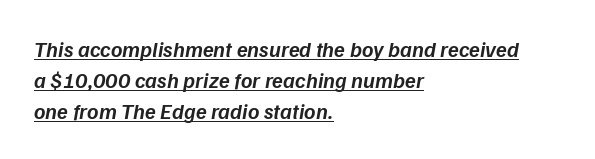
{"italic": "yes", "lean": "right", "slant_degrees": 9, "bold": "semi", "underline": "yes", "align": "left", "line_spacing": "normal", "line_spacing_ratio": 1.41, "letter_spacing": "normal", "letter_spacing_em": 0.0, "glyph_px": 22}
